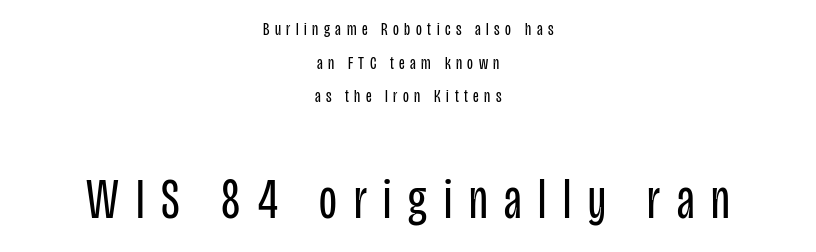
Examine the stroke ends and you'll find no serifs. No extra ink here — the face is not bold. Here the glyphs are tracked loosely, breaking word shapes into spaced letters. The typesetter chose a symmetrical, centered arrangement here. These lines are rendered in a variable-pitch font.
